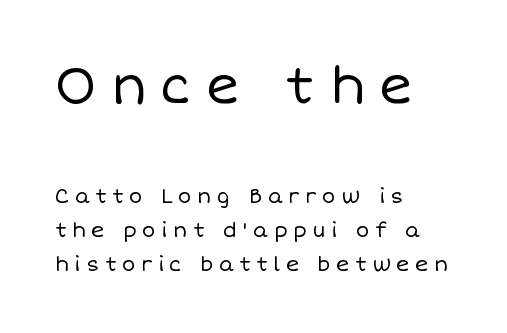
The more generous point size was reserved for the upper chunk. The passage is arranged the way most books set body copy — flush left. If you drew a line through each stem, it would be perfectly vertical. Bold? No — there's no thickening of the strokes.
